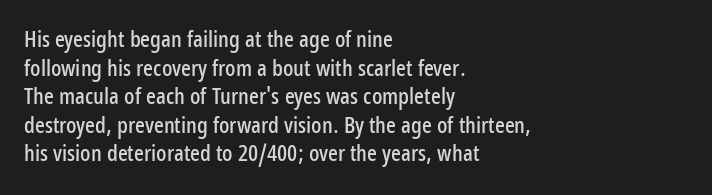
Q: Is the text italic (slanted)? A: No, it is upright.
Q: Is the text underlined? A: No.
Q: How is the paragraph aligned? A: Left-aligned.
Q: Is the spacing between letters normal or unusually wide? A: Normal.
